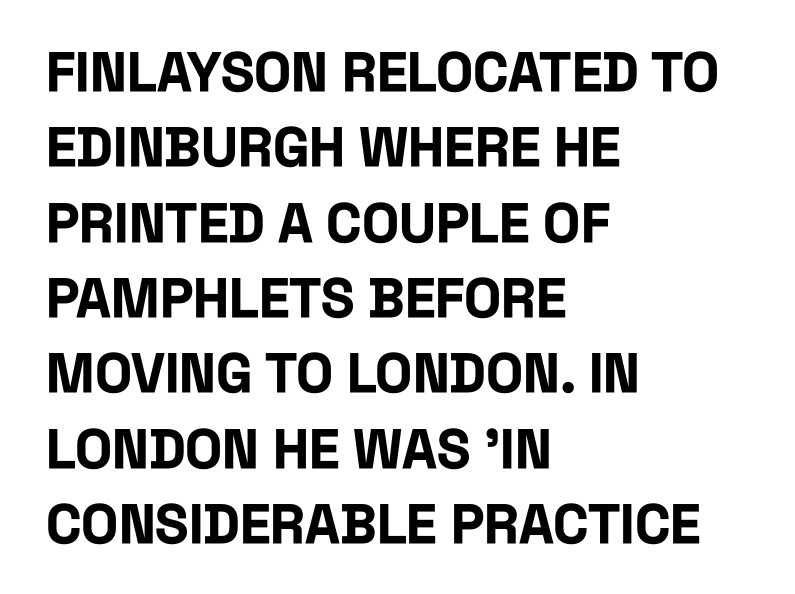
Q: Is the text bold? A: Yes.
Q: Is the text italic (slanted)? A: No, it is upright.
Q: Is the typeface a serif or a sans-serif typeface? A: Sans-serif.
Q: Is the text underlined? A: No.
Q: How is the paragraph aligned? A: Left-aligned.
Q: Is the spacing between letters normal or unusually wide? A: Normal.
Q: Is the spacing between lines tight, normal or loose? A: Normal.
Q: Width (condensed, normal, or wide)? A: Condensed.
Q: Stroke contrast? A: Low.
Q: x-height? A: Large.
Q: Monospaced? A: No.
